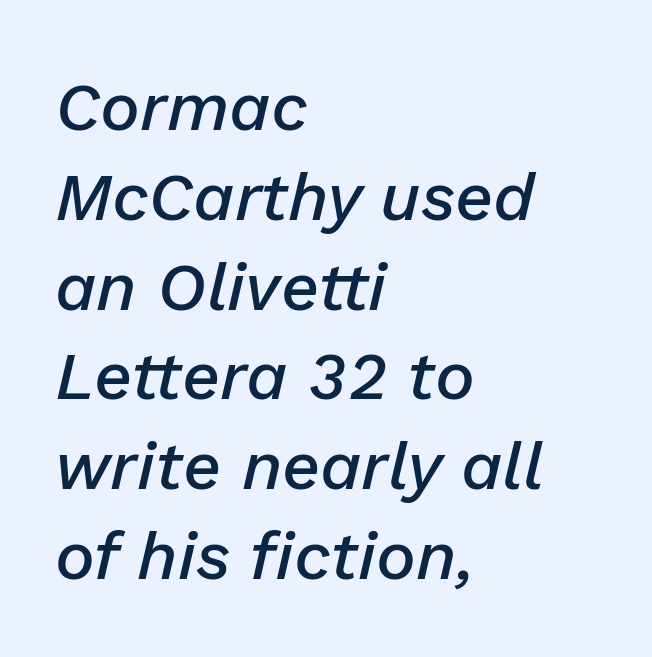
Varying glyph widths throughout — classic text-font behaviour. Heft: intermediate — a semibold. Notice how the stems are inclined rather than vertical — that's the hallmark of italics. Caption: standard tracking, unaltered. How would I describe the line gaps? Plain and ordinary.
